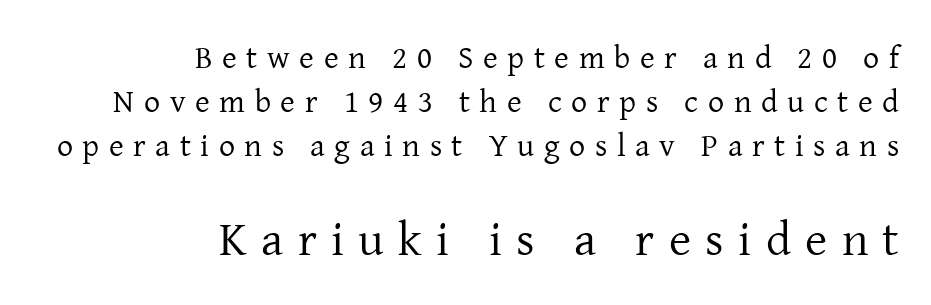
Q: Is the text bold? A: No.
Q: Is the text italic (slanted)? A: No, it is upright.
Q: Is the typeface a serif or a sans-serif typeface? A: Serif.
Q: Is the text underlined? A: No.
Q: How is the paragraph aligned? A: Right-aligned.
Q: Is the spacing between letters normal or unusually wide? A: Unusually wide.
Q: Is the spacing between lines tight, normal or loose? A: Normal.
Q: Which block of text is set in a larger size, the first (top) or the second (bottom)? A: The second (bottom) one.
Q: Width (condensed, normal, or wide)? A: Normal.
Q: Stroke contrast? A: Low.
Q: x-height? A: Medium.
Q: Monospaced? A: No.
